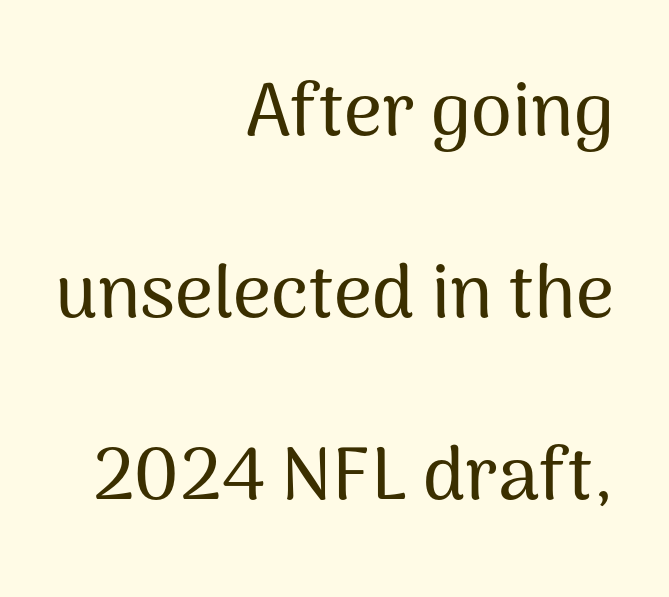
Glyph-to-glyph distance matches everyday printed text. Unmarked baselines from the first word to the last. Are there feet on the stems? There aren't — it's a sans. Line endings align vertically; line beginnings do not. A typesetter would call this proportional, since set widths differ per character. Baseline-to-baseline distance is far greater than the letter height.
